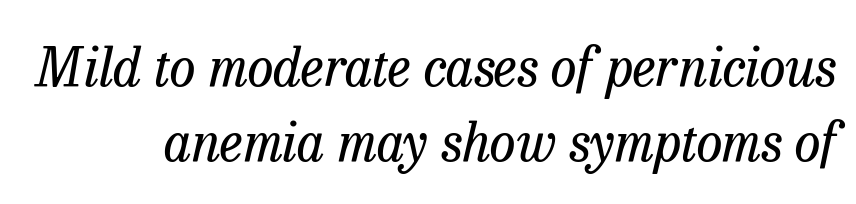
Q: Is the text bold? A: No.
Q: Is the text italic (slanted)? A: Yes, it leans right by about 13 degrees.
Q: Is the typeface a serif or a sans-serif typeface? A: Serif.
Q: Is the text underlined? A: No.
Q: Is the spacing between letters normal or unusually wide? A: Normal.
Q: Is the spacing between lines tight, normal or loose? A: Normal.
Q: Width (condensed, normal, or wide)? A: Normal.
Q: Stroke contrast? A: Low.
Q: x-height? A: Medium.
Q: Monospaced? A: No.
